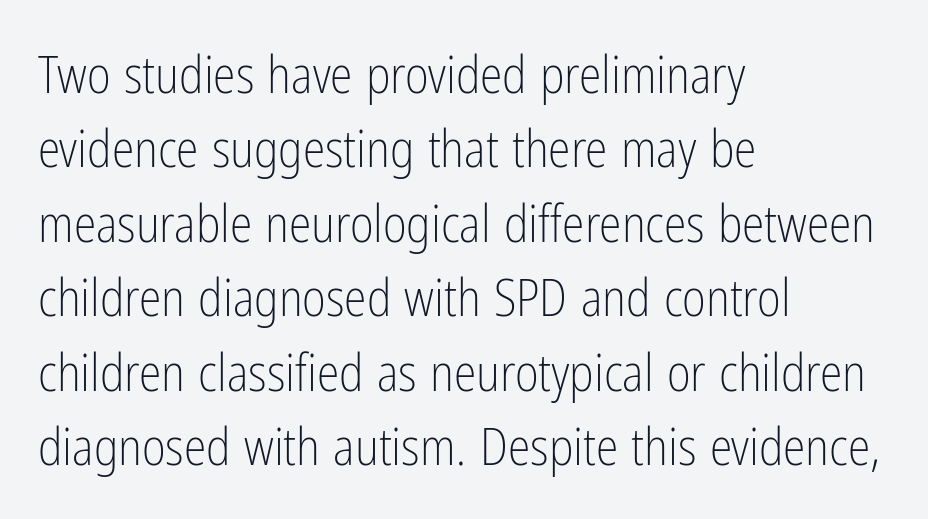
{"serif": "no", "italic": "no", "bold": "no", "weight": "light", "width": "condensed", "stroke_contrast": "low", "x_height": "medium", "monospaced": "no", "underline": "no", "align": "left", "line_spacing": "normal", "line_spacing_ratio": 1.46, "letter_spacing": "normal", "letter_spacing_em": 0.0, "glyph_px": 51}
